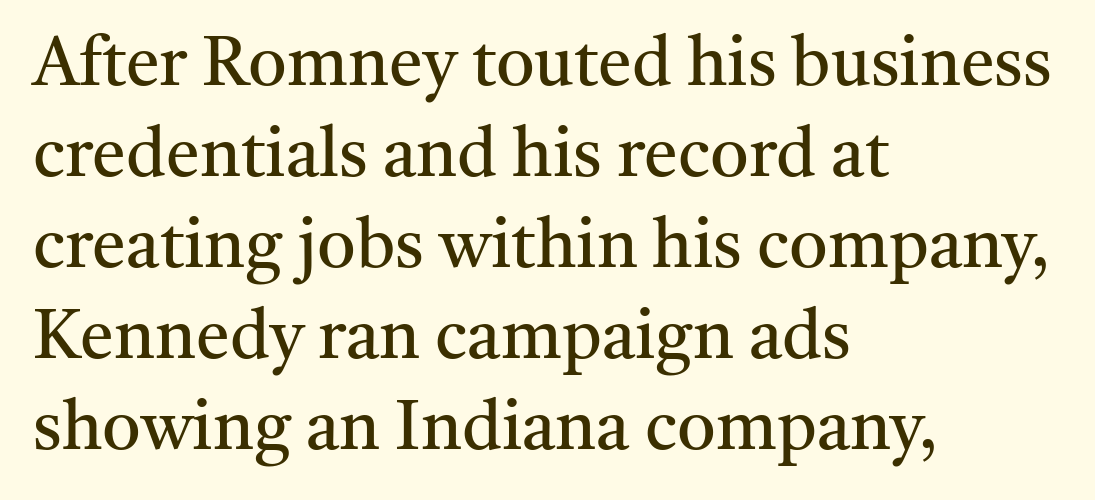
The image shows 68 px regular-weight serif type, upright; set left-aligned, normal line spacing (1.34x), normal letter spacing, not underlined; medium stroke contrast and a medium x-height.
